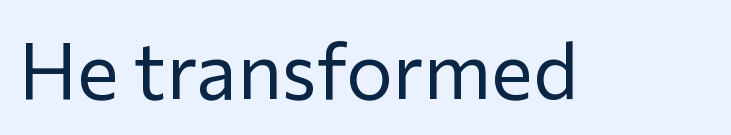
Q: Is the text bold? A: No.
Q: Is the text italic (slanted)? A: No, it is upright.
Q: Is the typeface a serif or a sans-serif typeface? A: Sans-serif.
Q: Is the text underlined? A: No.
Q: Is the spacing between letters normal or unusually wide? A: Normal.
Q: Width (condensed, normal, or wide)? A: Normal.
Q: Stroke contrast? A: Low.
Q: x-height? A: Medium.
Q: Monospaced? A: No.
